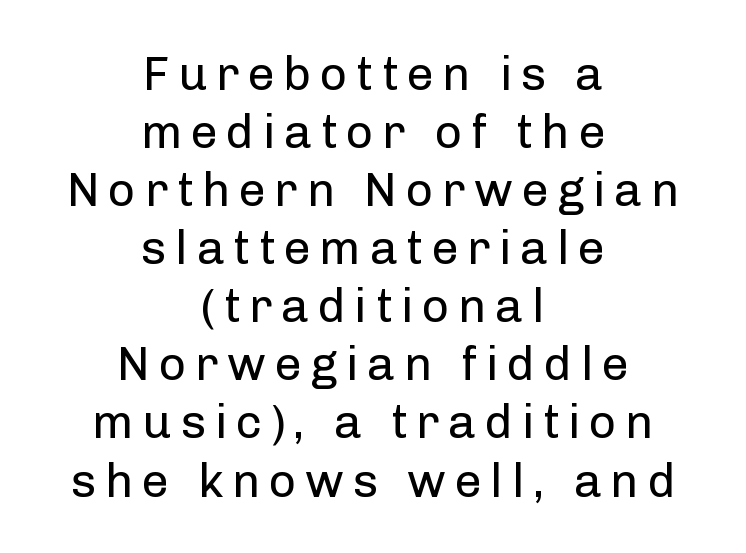
The image shows 48 px regular-weight sans-serif type, upright; set centered, line spacing 1.21x, not underlined; low stroke contrast and a medium x-height.
